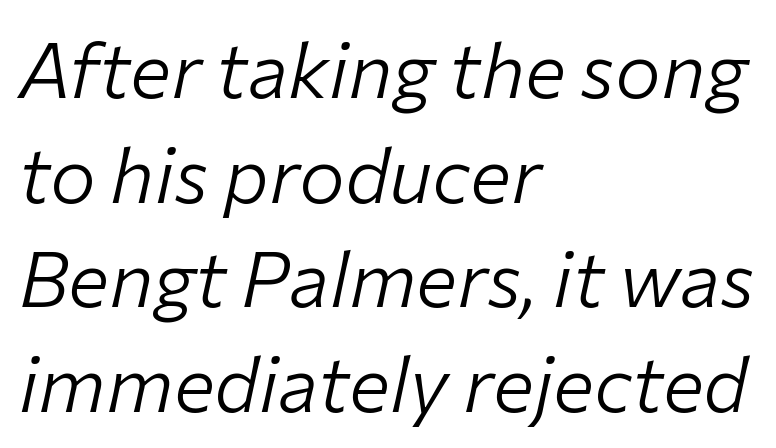
The image shows 77 px light type, italic (leaning right); set left-aligned, normal line spacing (1.36x), normal letter spacing, not underlined; low stroke contrast and a medium x-height.
